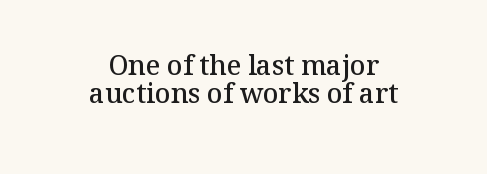
{"italic": "no", "bold": "semi", "underline": "no", "align": "center", "line_spacing": "tight", "line_spacing_ratio": 1.05, "letter_spacing": "normal", "letter_spacing_em": 0.0, "glyph_px": 27}
